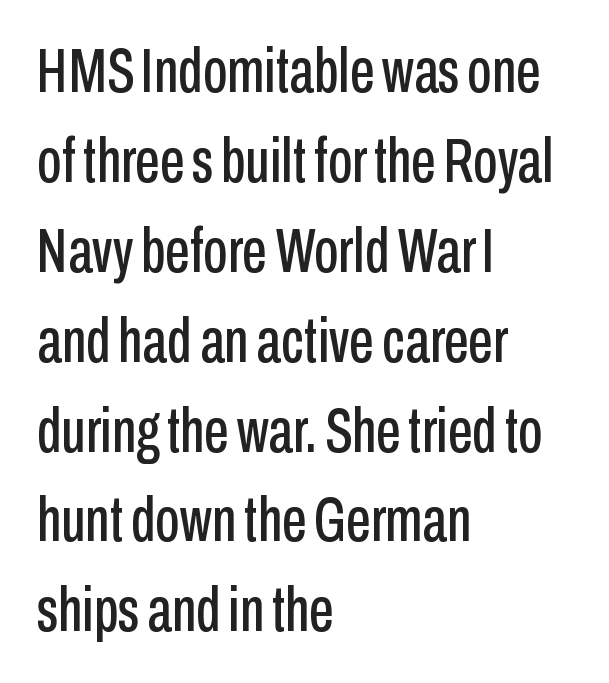
The image shows 62 px condensed sans-serif type, upright; set left-aligned, normal line spacing (1.45x), normal letter spacing, not underlined; low stroke contrast and a medium x-height.
